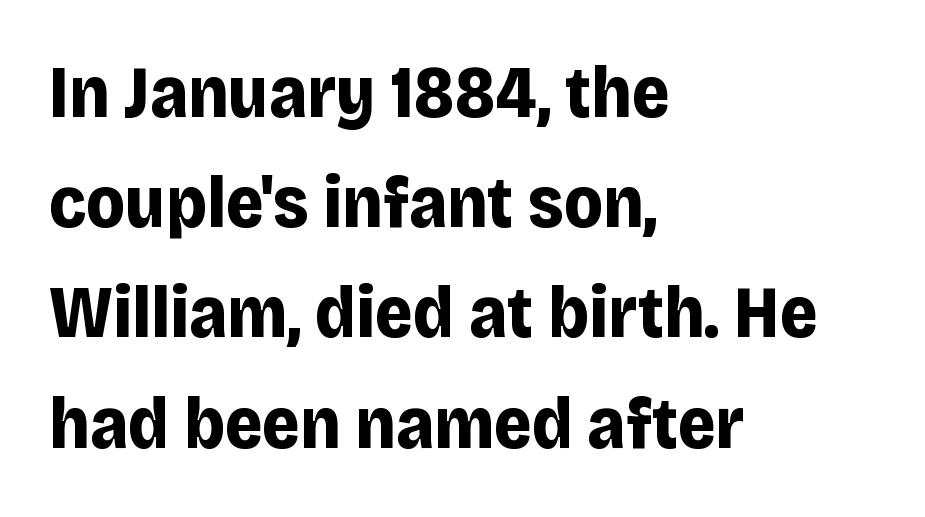
Successive baselines arrive at the customary interval. Nobody touched the tracking dial on this one. Horizontal alignment here is leftward, the default for most running prose. Type style note: lacks serifs. Upright lettering throughout.
